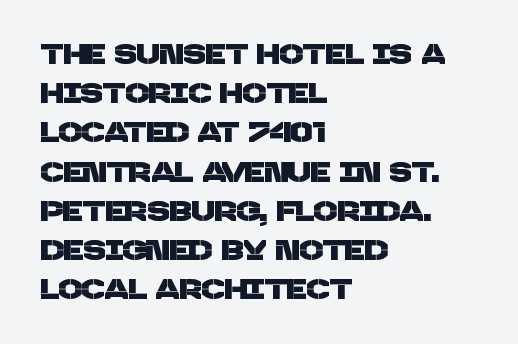
Q: Is the typeface a serif or a sans-serif typeface? A: Sans-serif.
Q: Is the text underlined? A: No.
Q: How is the paragraph aligned? A: Left-aligned.
Q: Is the spacing between letters normal or unusually wide? A: Normal.
Q: Is the spacing between lines tight, normal or loose? A: Normal.
Q: Width (condensed, normal, or wide)? A: Normal.
Q: Stroke contrast? A: Low.
Q: x-height? A: Large.
Q: Monospaced? A: No.
